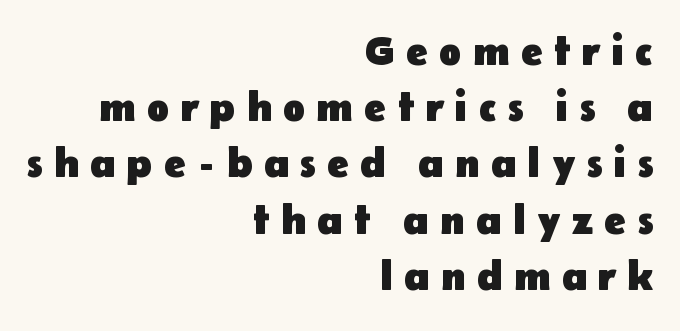
Q: Is the text bold? A: Yes.
Q: Is the text italic (slanted)? A: No, it is upright.
Q: Is the typeface a serif or a sans-serif typeface? A: Sans-serif.
Q: Is the text underlined? A: No.
Q: How is the paragraph aligned? A: Right-aligned.
Q: Is the spacing between letters normal or unusually wide? A: Unusually wide.
Q: Is the spacing between lines tight, normal or loose? A: Normal.
Q: Width (condensed, normal, or wide)? A: Normal.
Q: Stroke contrast? A: Low.
Q: x-height? A: Medium.
Q: Monospaced? A: No.
